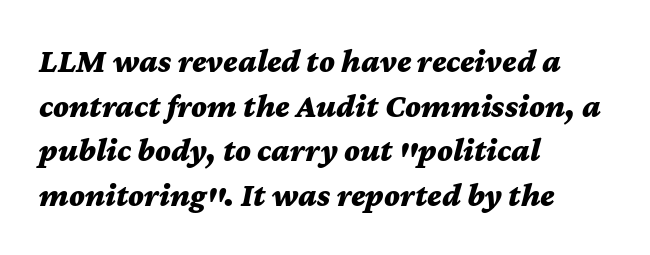
{"italic": "yes", "lean": "right", "slant_degrees": 12, "bold": "yes", "weight": "bold", "width": "wide", "stroke_contrast": "medium", "x_height": "medium", "monospaced": "no", "underline": "no", "align": "left", "line_spacing": "normal", "line_spacing_ratio": 1.35, "letter_spacing": "normal", "letter_spacing_em": 0.0, "glyph_px": 33}
